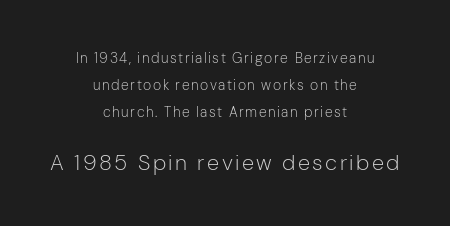
The image shows 22 px text type, upright; set centered, loose line spacing (1.93x), not underlined; the second (bottom) block is 1.57x larger.
